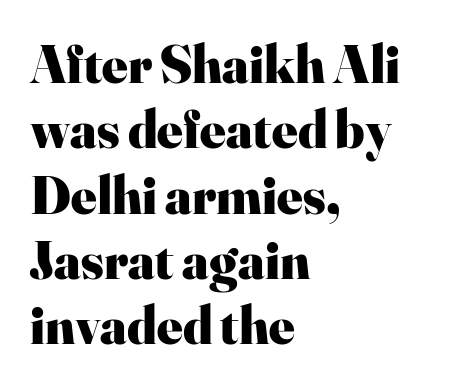
{"serif": "yes", "italic": "no", "bold": "yes", "weight": "heavy", "width": "normal", "stroke_contrast": "high", "x_height": "small", "monospaced": "no", "underline": "no", "align": "left", "line_spacing_ratio": 1.21, "letter_spacing": "normal", "letter_spacing_em": 0.0, "glyph_px": 54}
